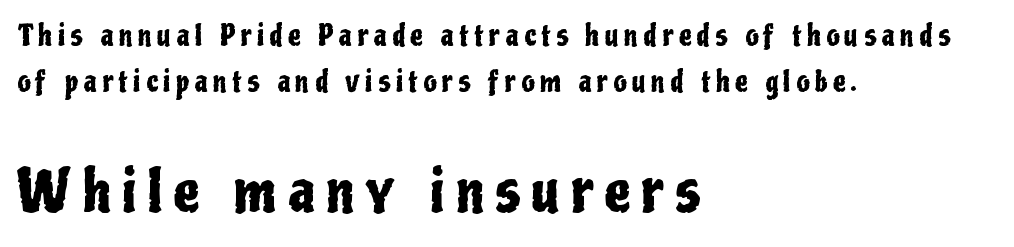
{"serif": "no", "italic": "no", "width": "condensed", "stroke_contrast": "low", "x_height": "medium", "monospaced": "no", "underline": "no", "align": "left", "line_spacing": "normal", "line_spacing_ratio": 1.65, "letter_spacing": "wide", "letter_spacing_em": 0.2, "larger_block": "second", "size_ratio": 2.04, "glyph_px": 57}
